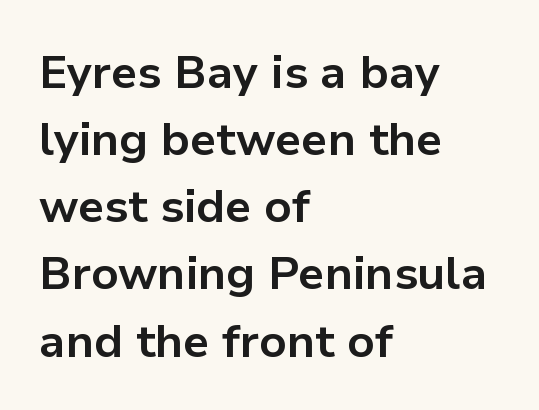
{"serif": "no", "italic": "no", "bold": "yes", "weight": "bold", "width": "normal", "stroke_contrast": "low", "x_height": "medium", "monospaced": "no", "underline": "no", "align": "left", "line_spacing": "normal", "line_spacing_ratio": 1.46, "letter_spacing": "normal", "letter_spacing_em": 0.0, "glyph_px": 46}
